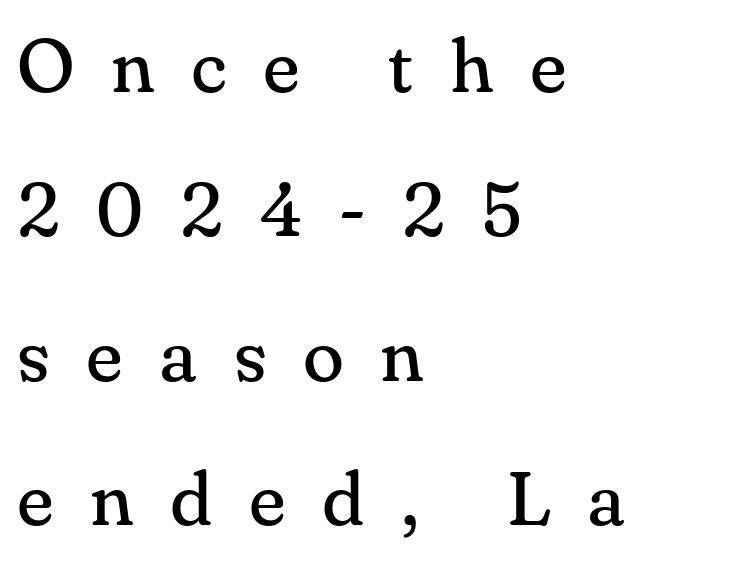
The image shows 76 px regular-weight serif type, upright; set left-aligned, loose line spacing (1.9x), unusually wide letter spacing (+0.48 em), not underlined; medium stroke contrast and a small x-height.
